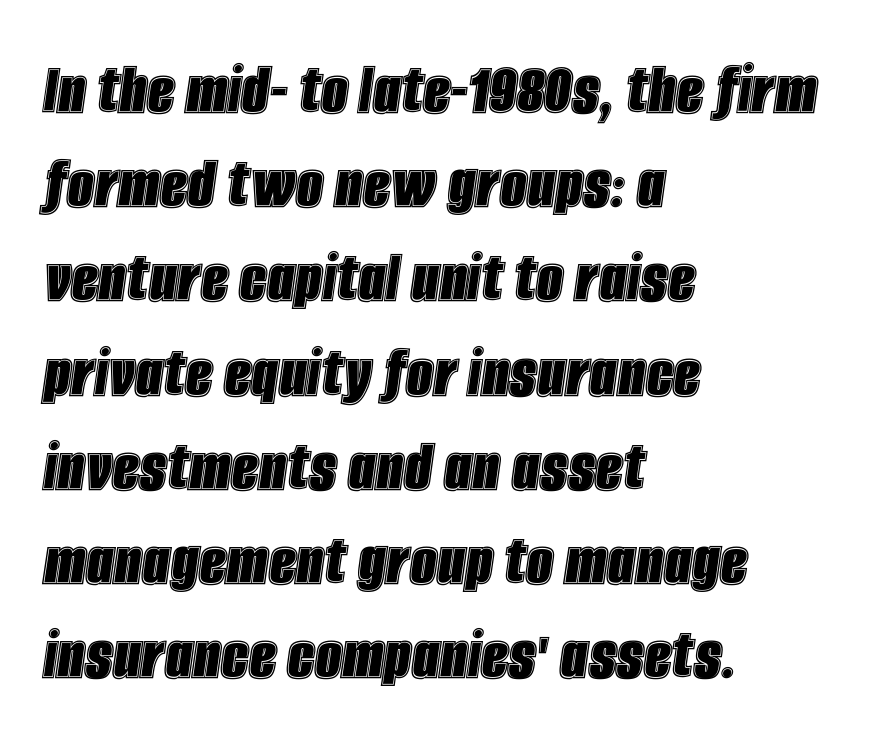
{"italic": "yes", "lean": "right", "slant_degrees": 8, "width": "condensed", "x_height": "large", "monospaced": "no", "underline": "no", "align": "left", "line_spacing_ratio": 1.24, "letter_spacing": "normal", "letter_spacing_em": 0.0, "glyph_px": 76}
